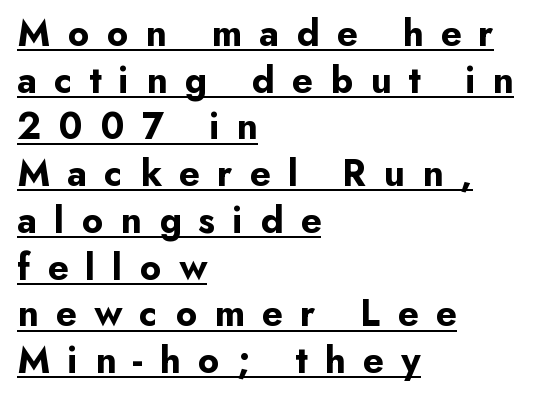
Casual observation: everything's shoved over to the left. These characters rest on top of a visible drawn line. The tracking jumps out immediately: characters are airy and widely separated. The letters advance in unequal steps, a hallmark of proportional type. Heavy-handed strokes throughout: this text is bold.
